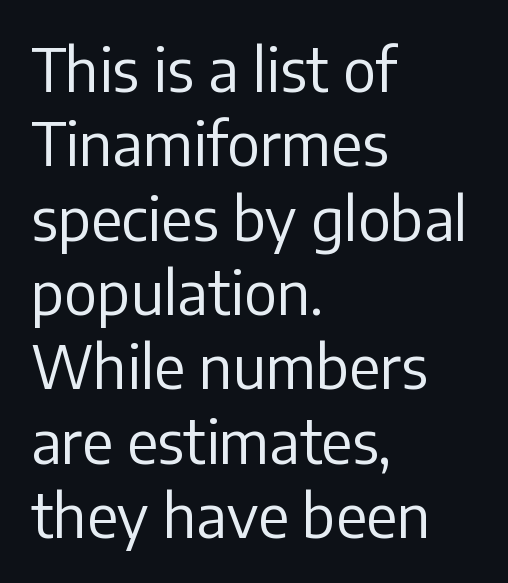
Nope, no serifs anywhere on these letters. Horizontal bands of white between lines are of average thickness. Is this a heavy cut? Hardly; it is regular or lighter. These lines keep a tight, regular rhythm from letter to letter. Do the characters align in a grid? No, the font is proportional. Notice how the passage keeps a crisp vertical edge on the left only.
